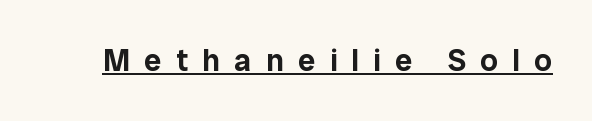
{"serif": "no", "italic": "no", "width": "normal", "stroke_contrast": "low", "x_height": "medium", "monospaced": "no", "underline": "yes", "letter_spacing": "wide", "letter_spacing_em": 0.46, "glyph_px": 31}
